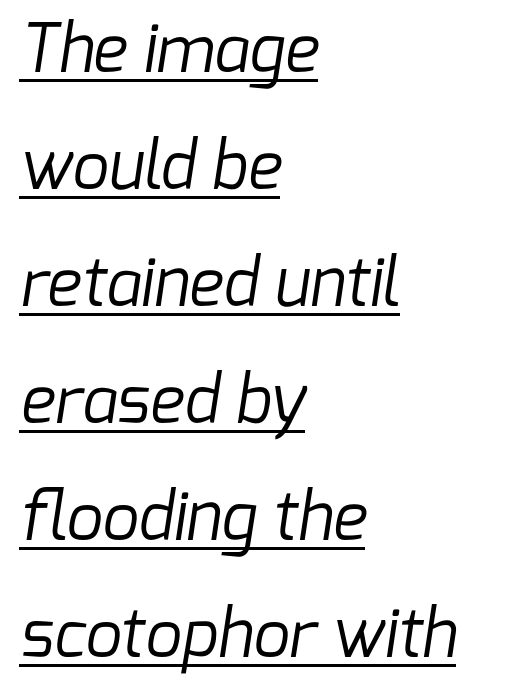
The font family rendered here belongs to the sans-serif group. The cut favours lightness, reaching ordinary text weight at its darkest. The rendering uses natural spacing where letterforms have individual widths. The typesetter has applied underlining to the passage shown.
